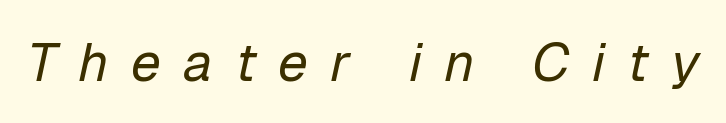
Think of a printed novel: that variable character pitch is what you see here. The foot of each line stays bare and open. Letters have the restrained weight of plain body copy at most. Tracking here is generous; glyphs stand well apart from one another. Compared with ordinary roman type, these characters are visibly tilted.
